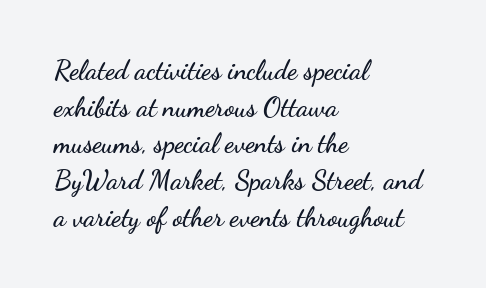
Q: Is the text italic (slanted)? A: Yes.
Q: Is the text underlined? A: No.
Q: How is the paragraph aligned? A: Left-aligned.
Q: Is the spacing between letters normal or unusually wide? A: Normal.
Q: Is the spacing between lines tight, normal or loose? A: Normal.
